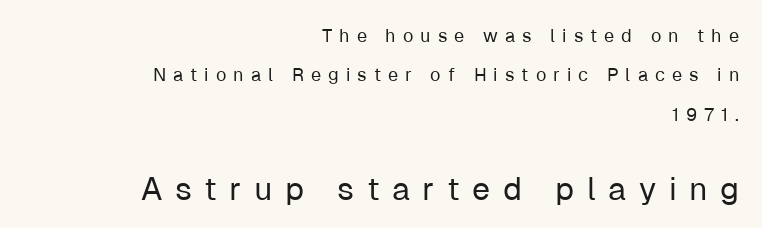
Q: Is the text bold? A: No.
Q: Is the text italic (slanted)? A: No, it is upright.
Q: Is the typeface a serif or a sans-serif typeface? A: Sans-serif.
Q: Is the text underlined? A: No.
Q: How is the paragraph aligned? A: Right-aligned.
Q: Is the spacing between letters normal or unusually wide? A: Unusually wide.
Q: Is the spacing between lines tight, normal or loose? A: Loose.
Q: Which block of text is set in a larger size, the first (top) or the second (bottom)? A: The second (bottom) one.
Q: Width (condensed, normal, or wide)? A: Normal.
Q: Stroke contrast? A: Low.
Q: x-height? A: Medium.
Q: Monospaced? A: No.
